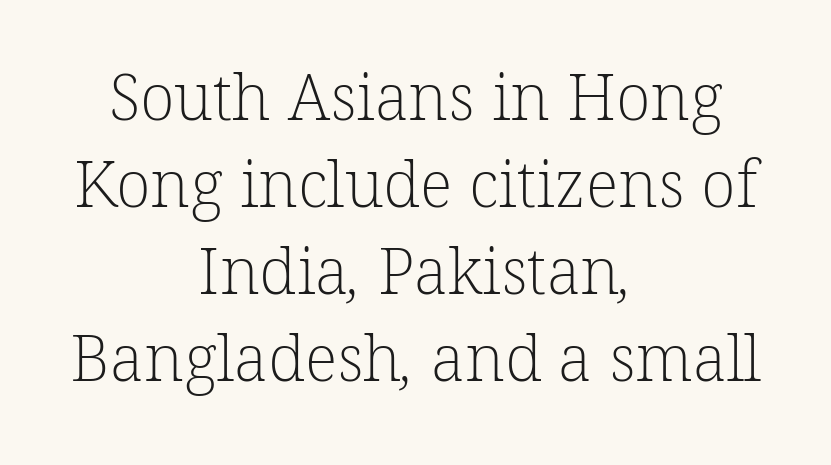
The image shows 64 px light serif type; set centered, normal line spacing (1.36x), normal letter spacing, not underlined; low stroke contrast and a medium x-height.
